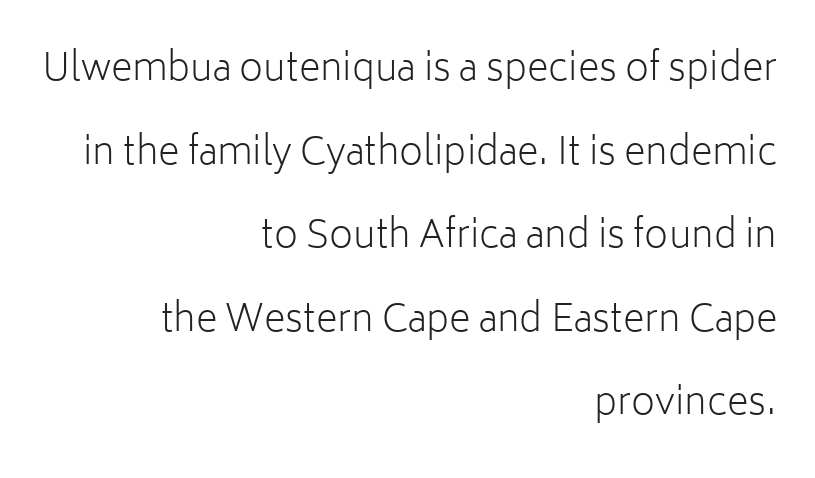
A bare baseline throughout the passage. The lettering holds an erect, upright posture throughout. Is the stroke heavy? The answer is a plain regular-or-lighter. Each letter keeps its own natural width here, so spacing adapts to shape.
